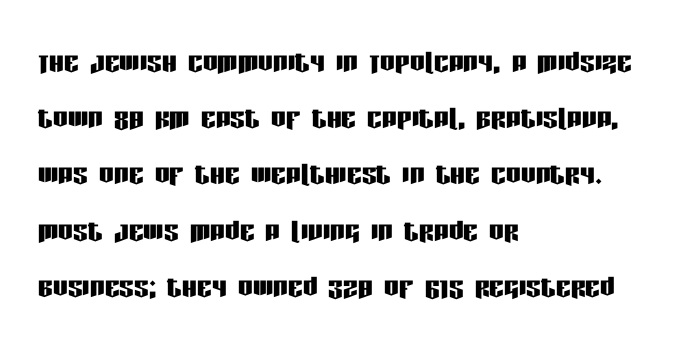
{"serif": "no", "italic": "no", "width": "condensed", "stroke_contrast": "low", "x_height": "large", "monospaced": "no", "underline": "no", "align": "left", "line_spacing": "normal", "line_spacing_ratio": 1.52, "letter_spacing": "normal", "letter_spacing_em": 0.0, "glyph_px": 37}
